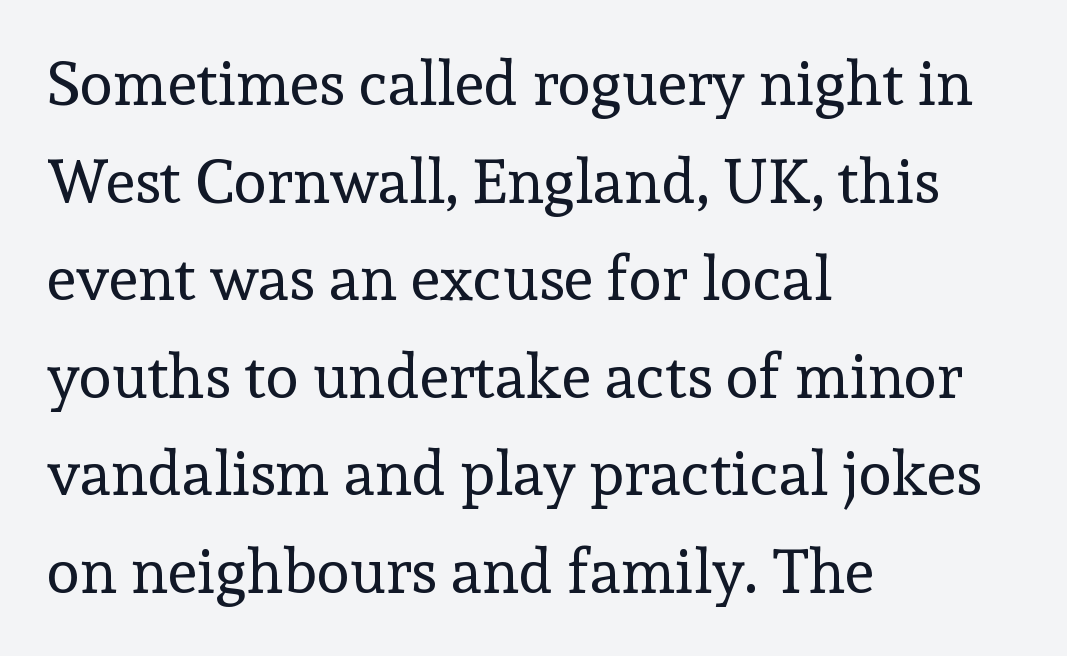
{"serif": "yes", "italic": "no", "bold": "no", "weight": "regular", "width": "normal", "x_height": "medium", "monospaced": "no", "underline": "no", "align": "left", "line_spacing": "normal", "line_spacing_ratio": 1.6, "letter_spacing": "normal", "letter_spacing_em": 0.0, "glyph_px": 61}
